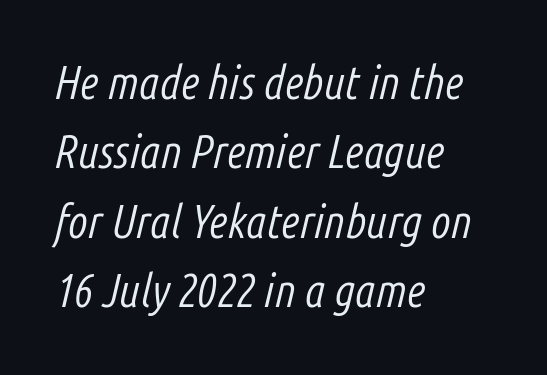
The lettering tilts uniformly, giving the passage an italic look. The letterforms sit shoulder to shoulder at normal distance. In terms of leading, this rendering sits right in the middle. Is this a heavy cut? Hardly; it is regular or lighter. Short and long lines alike share a common starting point at left.
